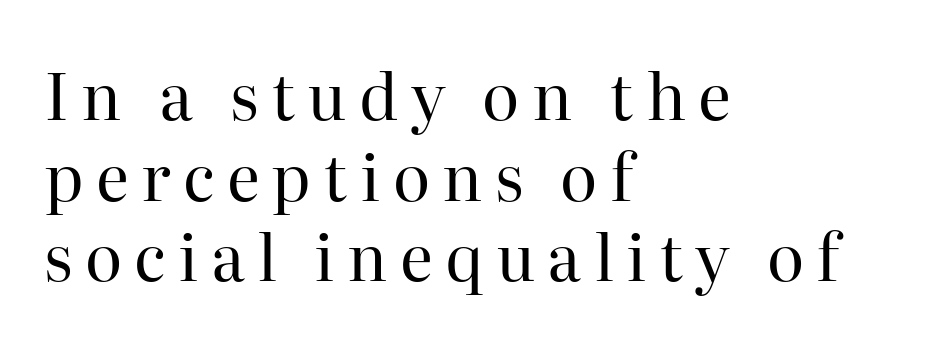
Glance below the letters and you will spot only blank space. Counters stay open thanks to moderate or lighter strokes. How would I describe the line gaps? Plain and ordinary. Visually the block forms a straight wall on the left and a jagged coastline on the right. Unlike a clean sans, this face finishes its strokes with serifs. Unlike italic type, these characters show no tilt at all.
